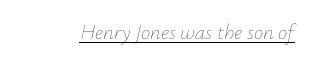
{"italic": "yes", "lean": "right", "slant_degrees": 12, "bold": "no", "underline": "yes", "letter_spacing": "normal", "letter_spacing_em": 0.0, "glyph_px": 21}
